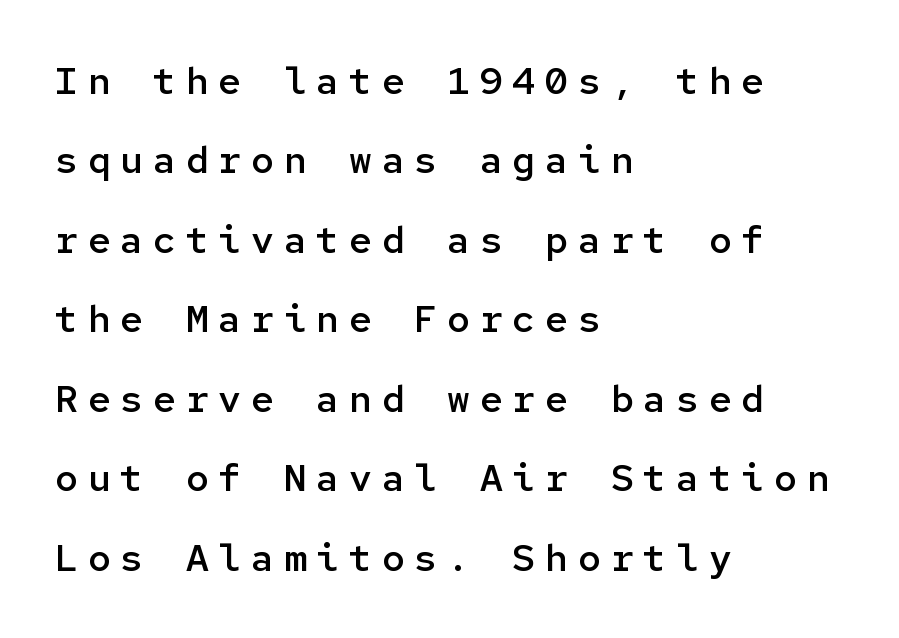
{"serif": "no", "italic": "no", "bold": "semi", "weight": "semibold", "width": "normal", "stroke_contrast": "low", "x_height": "medium", "monospaced": "yes", "underline": "no", "align": "left", "line_spacing": "loose", "line_spacing_ratio": 2.09, "letter_spacing": "wide", "letter_spacing_em": 0.26, "glyph_px": 38}
